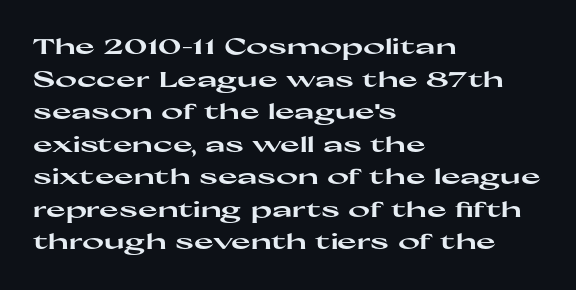
The image shows 21 px bold type, upright; set left-aligned, normal line spacing (1.55x), normal letter spacing, not underlined.
